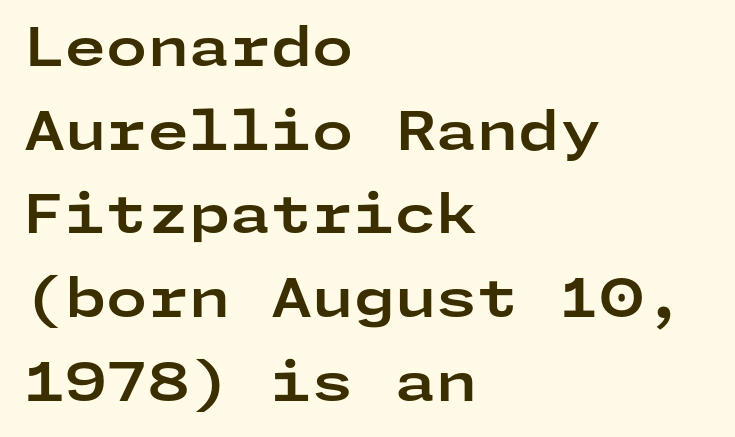
{"serif": "no", "italic": "no", "bold": "yes", "weight": "bold", "width": "wide", "stroke_contrast": "low", "x_height": "medium", "underline": "no", "align": "left", "line_spacing": "normal", "line_spacing_ratio": 1.58, "letter_spacing": "normal", "letter_spacing_em": 0.0, "glyph_px": 53}
